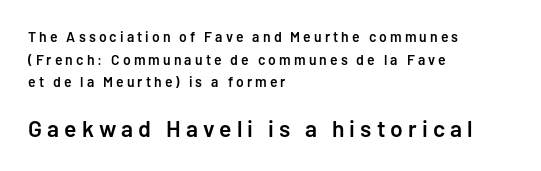
The glyphs are unaccompanied by any horizontal stroke below them. A student would notice the bottom passage is typeset larger than what precedes it. Compared with typical paragraphs, the rows here are spaced about the same. You can tell it's not italic because the verticals are truly vertical. How are the letters spaced? Widely, with obvious added tracking.
